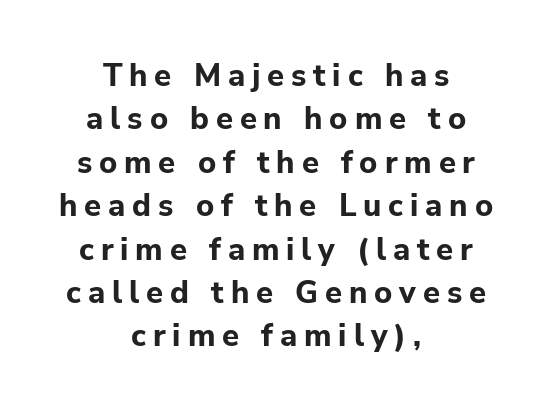
Q: Is the text bold? A: Yes.
Q: Is the text italic (slanted)? A: No, it is upright.
Q: Is the typeface a serif or a sans-serif typeface? A: Sans-serif.
Q: Is the text underlined? A: No.
Q: How is the paragraph aligned? A: Centered.
Q: Is the spacing between letters normal or unusually wide? A: Unusually wide.
Q: Is the spacing between lines tight, normal or loose? A: Normal.
Q: Width (condensed, normal, or wide)? A: Normal.
Q: Stroke contrast? A: Low.
Q: x-height? A: Medium.
Q: Monospaced? A: No.
